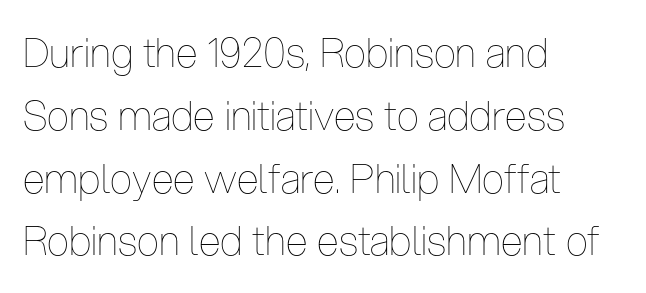
Q: Is the text bold? A: No.
Q: Is the text italic (slanted)? A: No, it is upright.
Q: Is the text underlined? A: No.
Q: How is the paragraph aligned? A: Left-aligned.
Q: Is the spacing between letters normal or unusually wide? A: Normal.
Q: Is the spacing between lines tight, normal or loose? A: Normal.
Q: Width (condensed, normal, or wide)? A: Condensed.
Q: Stroke contrast? A: Low.
Q: x-height? A: Medium.
Q: Monospaced? A: No.
